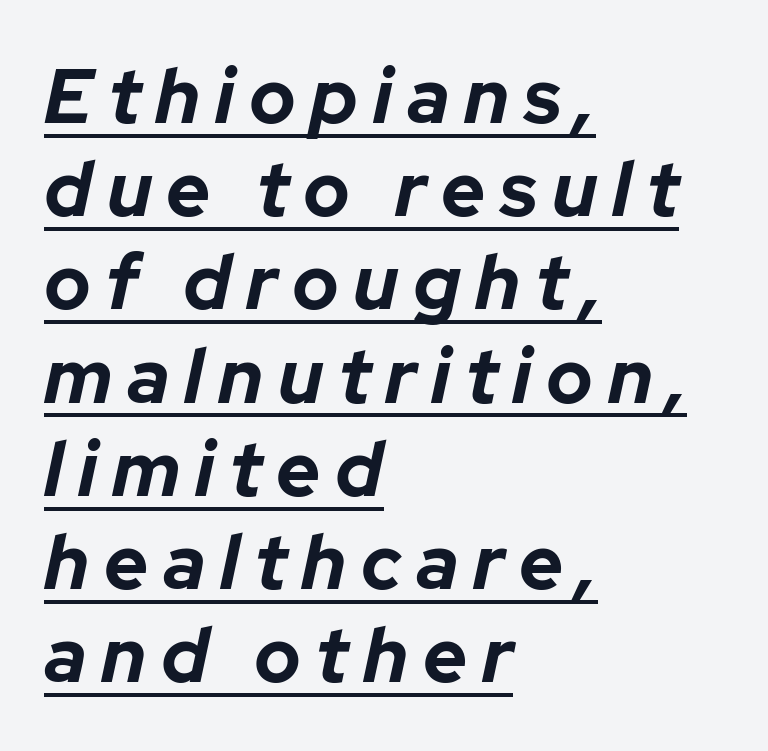
{"italic": "yes", "lean": "right", "slant_degrees": 12, "bold": "yes", "weight": "bold", "width": "normal", "stroke_contrast": "low", "x_height": "medium", "monospaced": "no", "underline": "yes", "align": "left", "line_spacing_ratio": 1.21, "glyph_px": 77}
